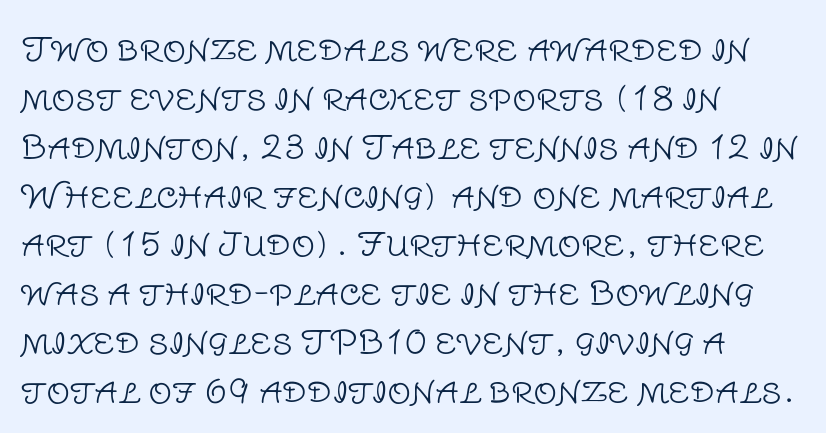
The image shows 33 px light sans-serif type; set left-aligned, normal line spacing (1.48x), normal letter spacing, not underlined; low stroke contrast and a large x-height.
